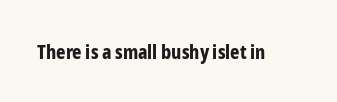
The image shows 20 px bold type, upright; set normal letter spacing, not underlined.
